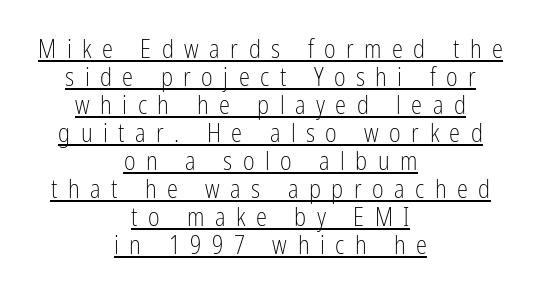
{"italic": "no", "bold": "no", "underline": "yes", "align": "center", "line_spacing": "tight", "line_spacing_ratio": 1.12, "letter_spacing": "wide", "letter_spacing_em": 0.42, "glyph_px": 25}
